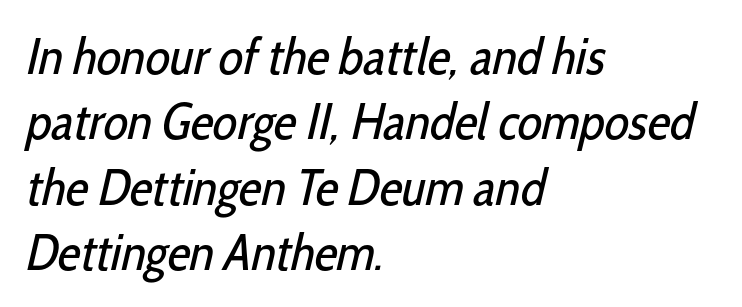
Q: Is the text bold? A: No.
Q: Is the typeface a serif or a sans-serif typeface? A: Sans-serif.
Q: Is the text underlined? A: No.
Q: How is the paragraph aligned? A: Left-aligned.
Q: Is the spacing between letters normal or unusually wide? A: Normal.
Q: Is the spacing between lines tight, normal or loose? A: Normal.
Q: Width (condensed, normal, or wide)? A: Condensed.
Q: Stroke contrast? A: Low.
Q: x-height? A: Medium.
Q: Monospaced? A: No.
